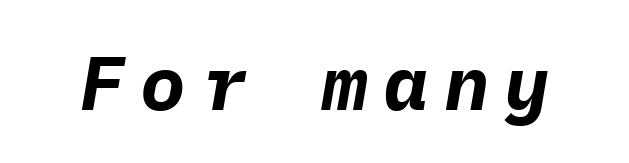
A dark, heavy texture on the line: the type is bold. Here the designer chose a console-style face with uniform glyph widths. The axis of the letterforms is tilted away from vertical. Characters follow at a spacing far wider than the type designer built in.
